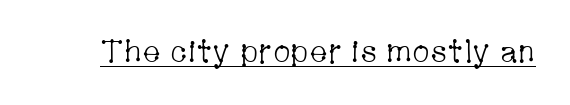
To sum up the face: it has serifs. Every word sits above its own underline. Compared with a typical body face, this is equally light or lighter still. Vertical strokes here are truly vertical. Think of a printed novel: that variable character pitch is what you see here. The type is set solid horizontally, with unmodified tracking.
